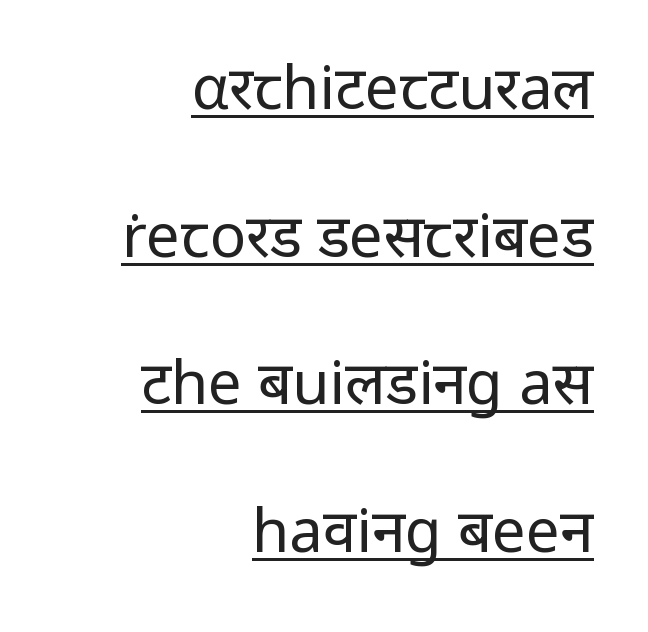
{"serif": "no", "italic": "no", "bold": "no", "weight": "regular", "width": "normal", "stroke_contrast": "low", "x_height": "medium", "monospaced": "no", "underline": "yes", "align": "right", "line_spacing": "loose", "line_spacing_ratio": 2.46, "letter_spacing": "normal", "letter_spacing_em": 0.0, "glyph_px": 60}
